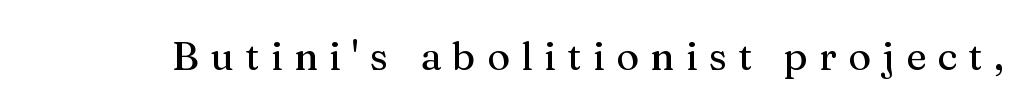
Q: Is the text italic (slanted)? A: No, it is upright.
Q: Is the typeface a serif or a sans-serif typeface? A: Serif.
Q: Is the text underlined? A: No.
Q: Is the spacing between letters normal or unusually wide? A: Unusually wide.
Q: Width (condensed, normal, or wide)? A: Normal.
Q: Stroke contrast? A: Medium.
Q: x-height? A: Medium.
Q: Monospaced? A: No.
